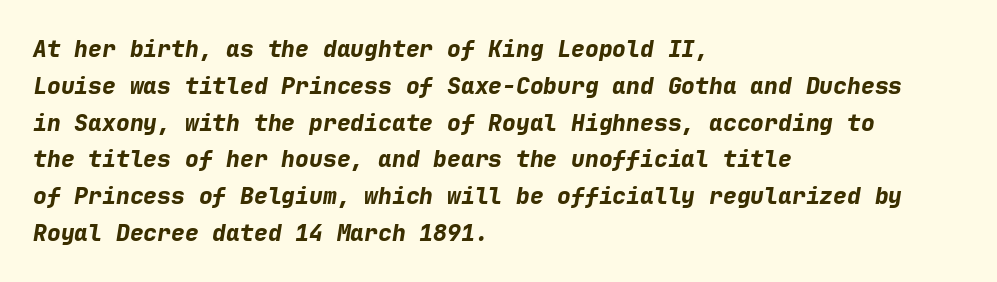
Is the block centered? No — it sits flush against the left margin. The line texture is even and compact thanks to regular tracking. Glance below the letters and you will spot only blank space. The space between consecutive lines is moderate. The specimen reads as italic at a glance.
